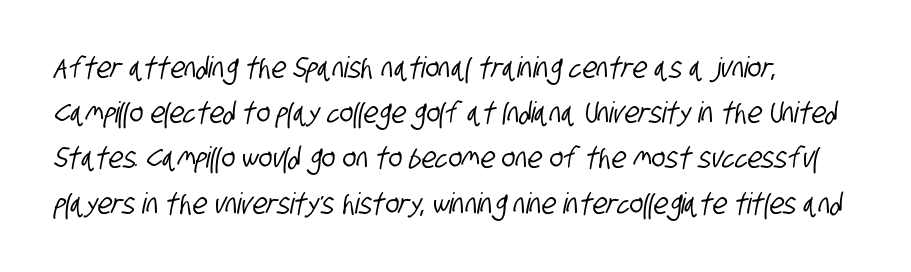
{"serif": "no", "width": "condensed", "stroke_contrast": "low", "x_height": "large", "monospaced": "no", "underline": "no", "align": "left", "line_spacing": "normal", "line_spacing_ratio": 1.56, "letter_spacing": "normal", "letter_spacing_em": 0.0, "glyph_px": 29}
